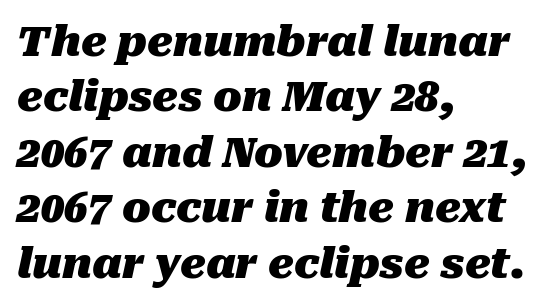
Q: Is the text bold? A: Yes.
Q: Is the text italic (slanted)? A: Yes, it leans right by about 10 degrees.
Q: Is the text underlined? A: No.
Q: How is the paragraph aligned? A: Left-aligned.
Q: Is the spacing between letters normal or unusually wide? A: Normal.
Q: Is the spacing between lines tight, normal or loose? A: Normal.
Q: Width (condensed, normal, or wide)? A: Normal.
Q: Stroke contrast? A: Medium.
Q: x-height? A: Medium.
Q: Monospaced? A: No.
